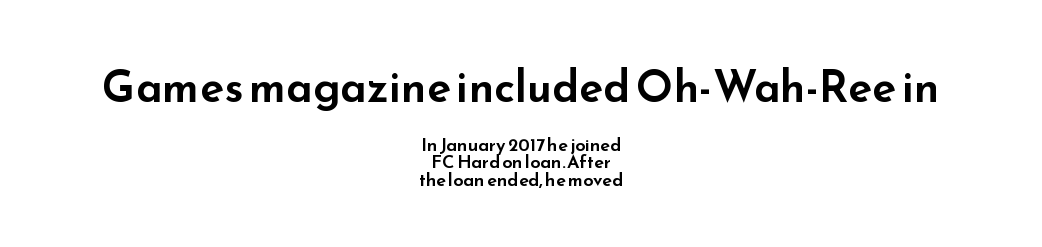
Q: Is the text italic (slanted)? A: No, it is upright.
Q: Is the typeface a serif or a sans-serif typeface? A: Sans-serif.
Q: Is the text underlined? A: No.
Q: How is the paragraph aligned? A: Centered.
Q: Is the spacing between letters normal or unusually wide? A: Normal.
Q: Is the spacing between lines tight, normal or loose? A: Tight.
Q: Which block of text is set in a larger size, the first (top) or the second (bottom)? A: The first (top) one.
Q: Width (condensed, normal, or wide)? A: Wide.
Q: Stroke contrast? A: Low.
Q: x-height? A: Small.
Q: Monospaced? A: No.
